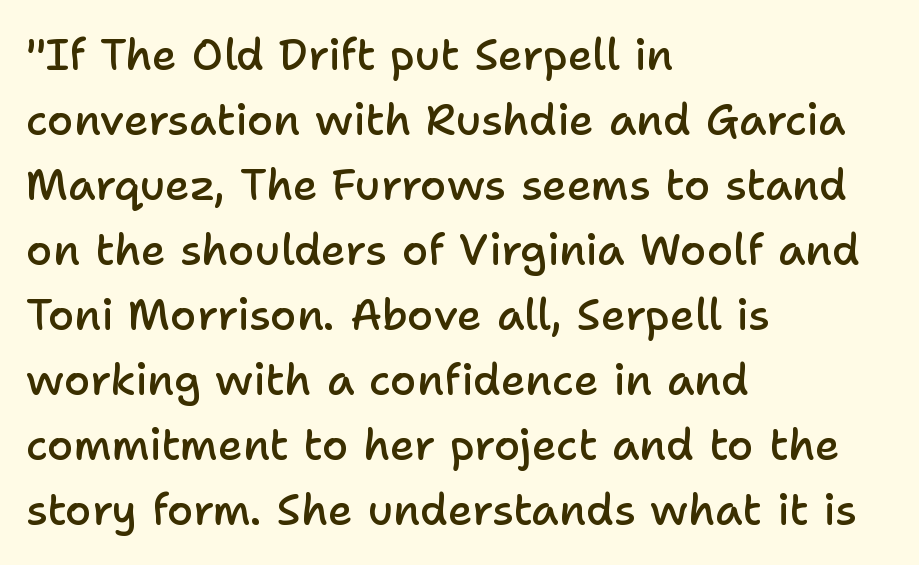
Stems and bowls a touch heavier than normal — semibold. A typesetter would mark this as roman, not italic. Nobody touched the tracking dial on this one. Honestly, there is no underline to notice here at all. How would I describe the line gaps? Plain and ordinary.
